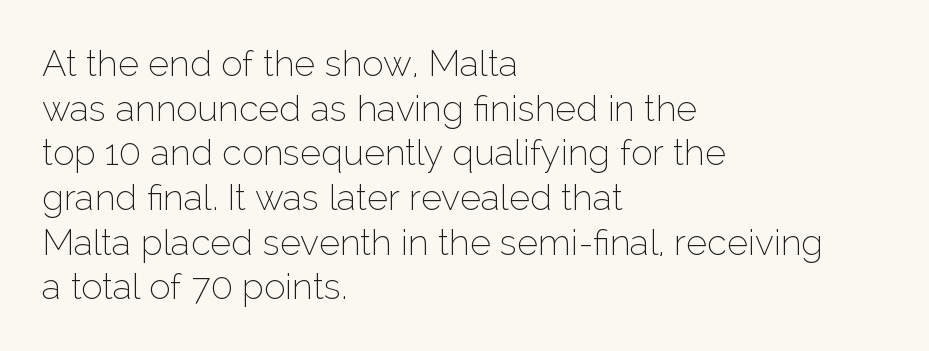
{"serif": "no", "italic": "no", "bold": "no", "weight": "thin", "width": "normal", "stroke_contrast": "low", "x_height": "medium", "monospaced": "no", "underline": "no", "align": "left", "line_spacing_ratio": 1.24, "letter_spacing": "normal", "letter_spacing_em": 0.0, "glyph_px": 36}
